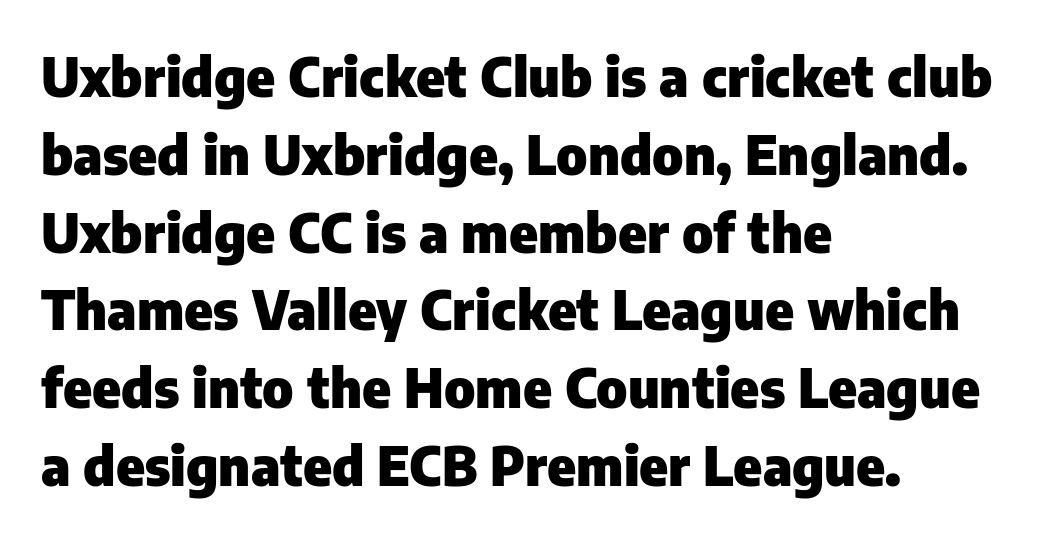
{"serif": "no", "italic": "no", "bold": "yes", "weight": "heavy", "width": "normal", "stroke_contrast": "low", "x_height": "medium", "monospaced": "no", "underline": "no", "align": "left", "line_spacing": "normal", "line_spacing_ratio": 1.44, "letter_spacing": "normal", "letter_spacing_em": 0.0, "glyph_px": 54}
